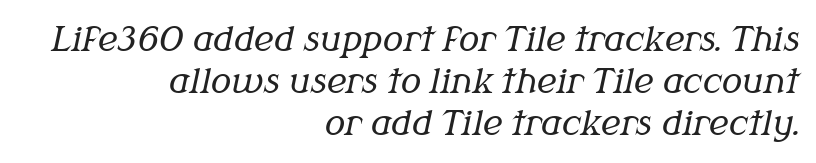
Q: Is the text bold? A: No.
Q: Is the text italic (slanted)? A: Yes, it leans right by about 12 degrees.
Q: Is the typeface a serif or a sans-serif typeface? A: Serif.
Q: Is the text underlined? A: No.
Q: How is the paragraph aligned? A: Right-aligned.
Q: Is the spacing between letters normal or unusually wide? A: Normal.
Q: Width (condensed, normal, or wide)? A: Normal.
Q: Stroke contrast? A: Medium.
Q: x-height? A: Medium.
Q: Monospaced? A: No.
